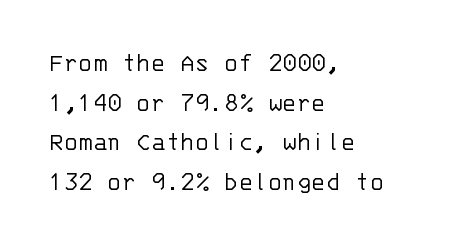
Q: Is the text bold? A: No.
Q: Is the text italic (slanted)? A: No, it is upright.
Q: Is the text underlined? A: No.
Q: How is the paragraph aligned? A: Left-aligned.
Q: Is the spacing between letters normal or unusually wide? A: Normal.
Q: Is the spacing between lines tight, normal or loose? A: Normal.
